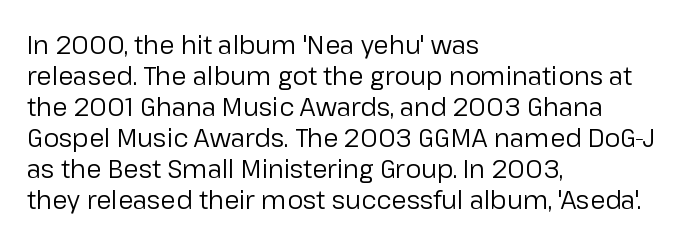
{"italic": "no", "bold": "no", "underline": "no", "align": "left", "line_spacing_ratio": 1.24, "letter_spacing": "normal", "letter_spacing_em": 0.0, "glyph_px": 25}
